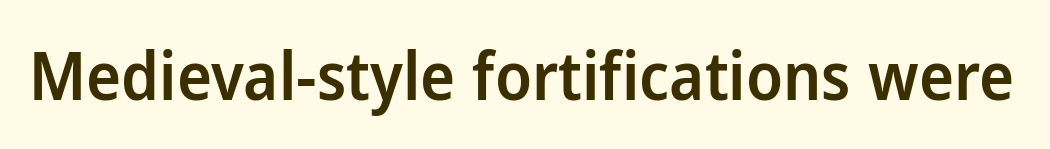
Looks like regular typesetting: each glyph gets only the width it needs. A somewhat darkened texture: the type is semibold rather than bold. Nope, no serifs anywhere on these letters. Italic? Not at all — the glyphs are vertical. The letters sit at their default tracking, neither squeezed nor spread.
